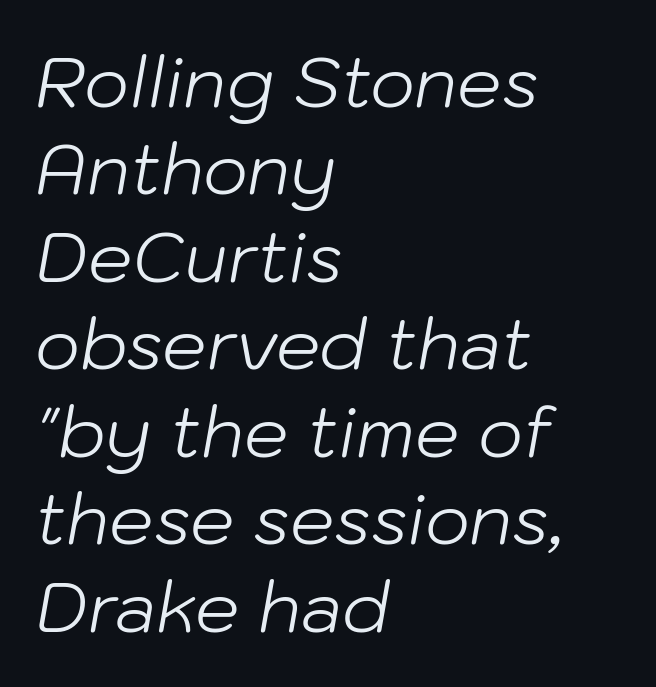
The image shows 70 px light type, italic (leaning right); set left-aligned, normal line spacing (1.25x), normal letter spacing, not underlined; low stroke contrast and a medium x-height.
